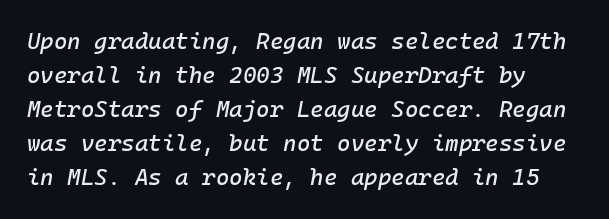
The image shows 23 px text type, italic (leaning right); set left-aligned, normal line spacing (1.48x), normal letter spacing, not underlined.
